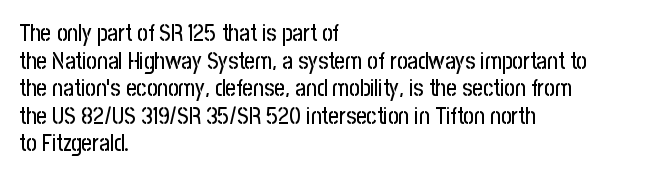
{"italic": "no", "underline": "no", "align": "left", "line_spacing_ratio": 1.2, "letter_spacing": "normal", "letter_spacing_em": 0.0, "glyph_px": 23}
